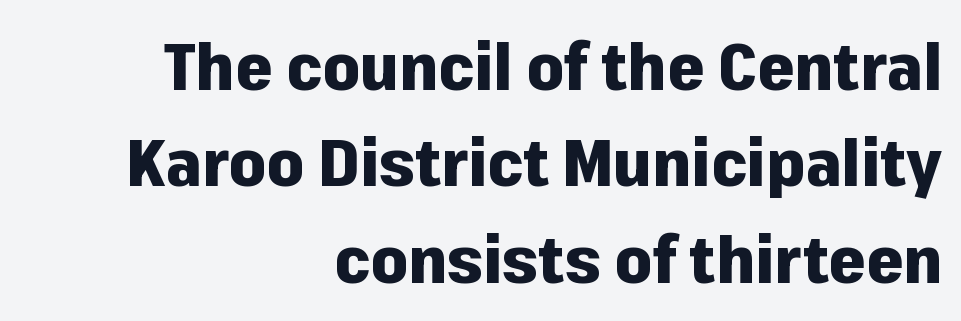
Q: Is the text bold? A: Yes.
Q: Is the text italic (slanted)? A: No, it is upright.
Q: Is the typeface a serif or a sans-serif typeface? A: Sans-serif.
Q: Is the text underlined? A: No.
Q: How is the paragraph aligned? A: Right-aligned.
Q: Is the spacing between letters normal or unusually wide? A: Normal.
Q: Is the spacing between lines tight, normal or loose? A: Normal.
Q: Width (condensed, normal, or wide)? A: Normal.
Q: Stroke contrast? A: Low.
Q: x-height? A: Medium.
Q: Monospaced? A: No.
